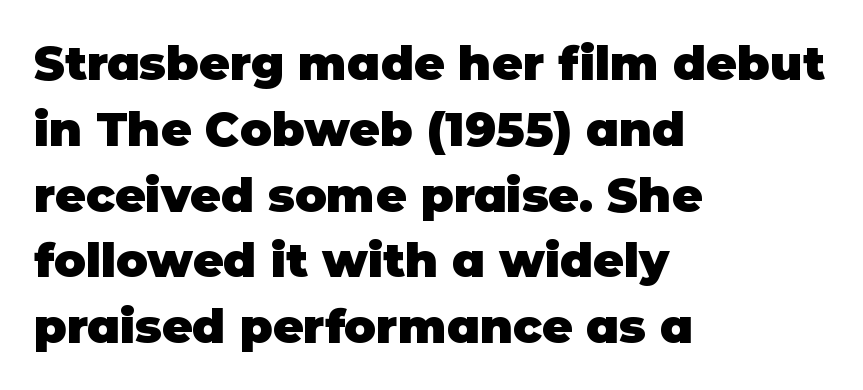
{"serif": "no", "italic": "no", "bold": "yes", "weight": "heavy", "width": "normal", "stroke_contrast": "low", "x_height": "large", "monospaced": "no", "underline": "no", "align": "left", "line_spacing": "normal", "line_spacing_ratio": 1.4, "letter_spacing": "normal", "letter_spacing_em": 0.0, "glyph_px": 47}
